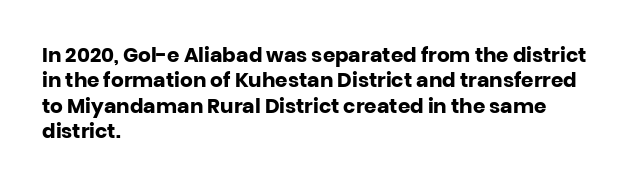
Characters follow at the spacing the type designer built in. What's the leading like? Ordinary, nothing unusual. Horizontal alignment here is leftward, the default for most running prose. The words here are not underlined. The typesetting leans heavy: a genuine bold.
